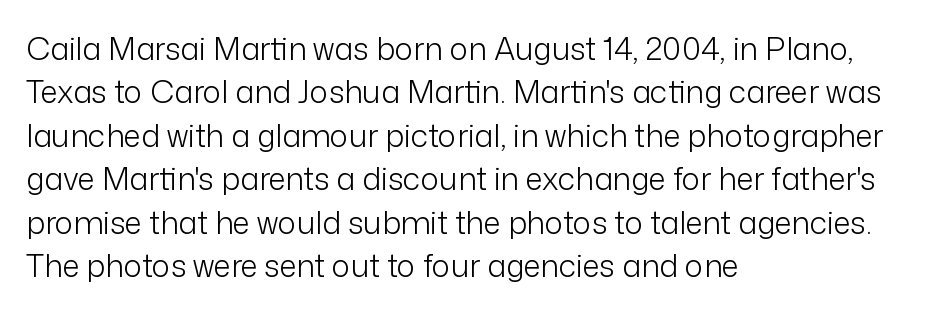
{"serif": "no", "italic": "no", "bold": "no", "weight": "light", "width": "normal", "stroke_contrast": "low", "x_height": "medium", "monospaced": "no", "underline": "no", "align": "left", "line_spacing": "normal", "line_spacing_ratio": 1.4, "letter_spacing": "normal", "letter_spacing_em": 0.0, "glyph_px": 31}
